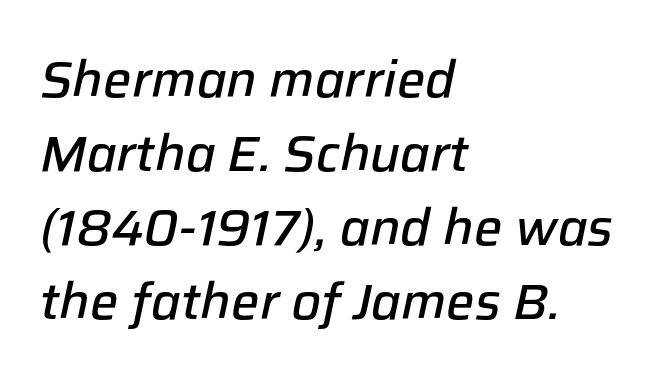
In terms of leading, this rendering sits right in the middle. A typesetter would call this proportional, since set widths differ per character. Descenders are the only things crossing below the line. The compositor pushed each line to the left boundary. Letter spacing: default.
